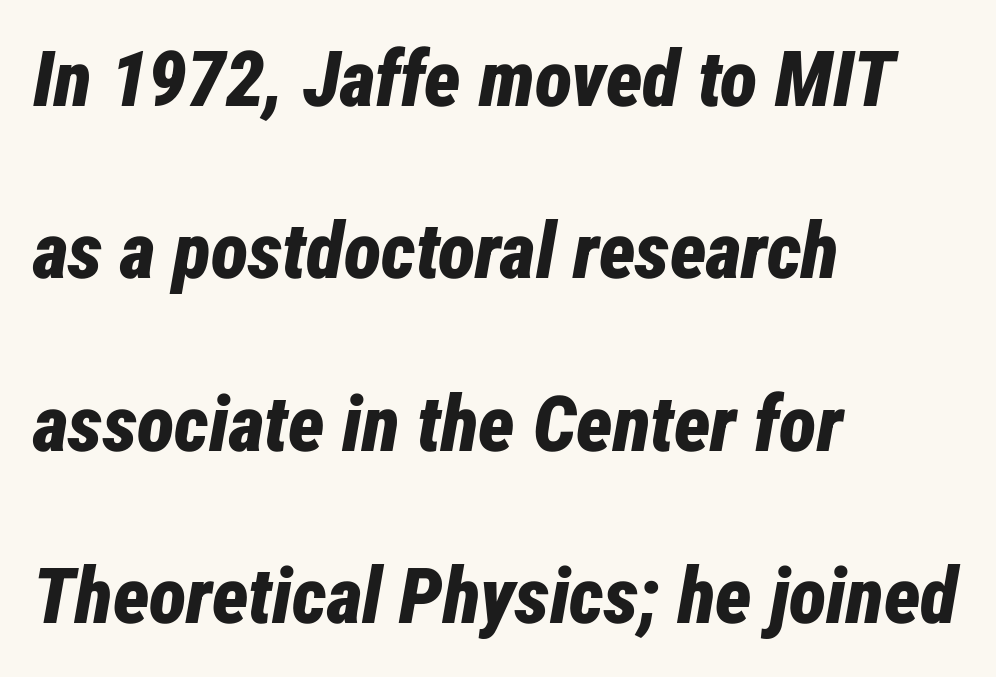
The image shows 78 px bold, condensed type, italic (leaning right); set left-aligned, loose line spacing (2.21x), normal letter spacing, not underlined; low stroke contrast and a medium x-height.
